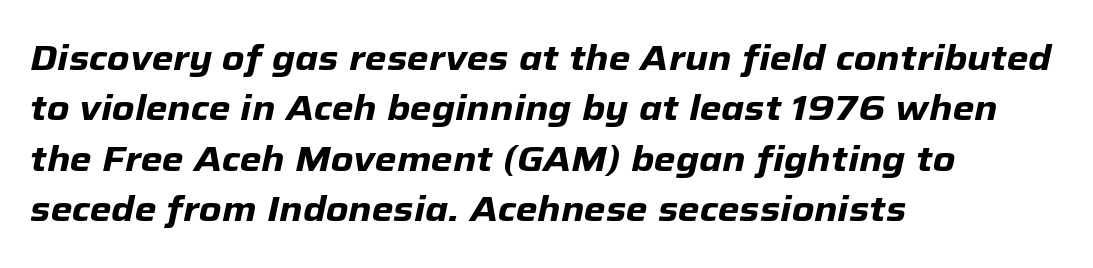
Horizontally, the lines are justified to the leading edge only. No extra tracking has been applied to these lines. Compared with typical paragraphs, the rows here are spaced about the same. The lettering tilts uniformly, giving the passage an italic look. The face used here is proportionally spaced, like ordinary book or web type.
